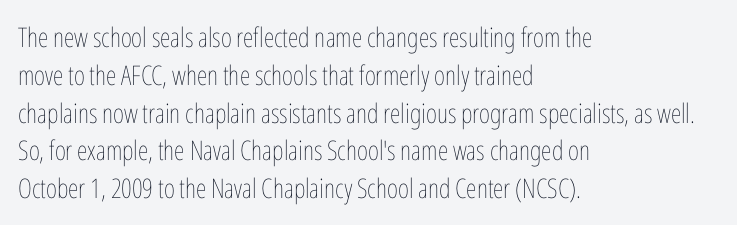
Q: Is the text bold? A: No.
Q: Is the text italic (slanted)? A: No, it is upright.
Q: Is the text underlined? A: No.
Q: How is the paragraph aligned? A: Left-aligned.
Q: Is the spacing between letters normal or unusually wide? A: Normal.
Q: Is the spacing between lines tight, normal or loose? A: Normal.
